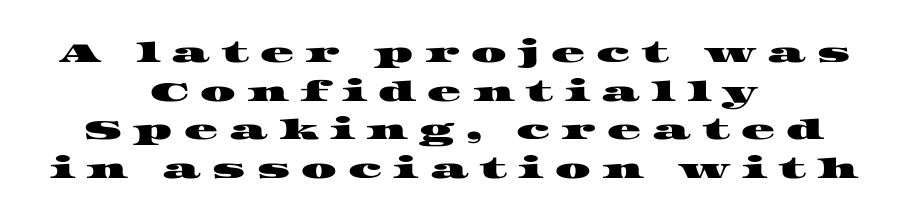
The string is rendered with underlining switched off. Spacing verdict: proportional, widths tailored to each character. Letter spacing: wide. One glance says typical: line gaps are just what's usual. Are there feet on the stems? There are — it's a serif. Which margin do the lines hug? Neither — every line sits in the middle.
